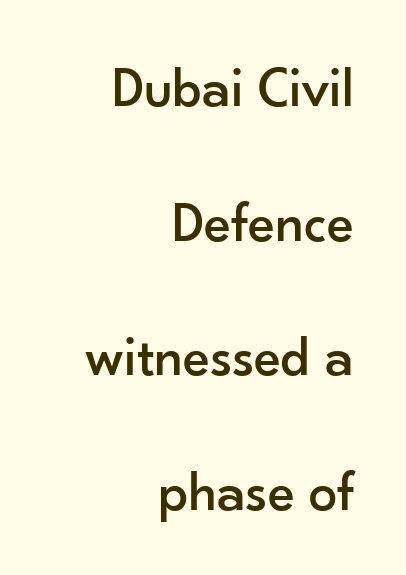
Teacher's note: observe the even right margin — that is flush-right alignment. Honestly, there is no underline to notice here at all. This rendering employs a face without finishing strokes, i.e., a sans-serif. The gaps between neighbouring characters are ordinary and unremarkable. Looks like regular typesetting: each glyph gets only the width it needs.
